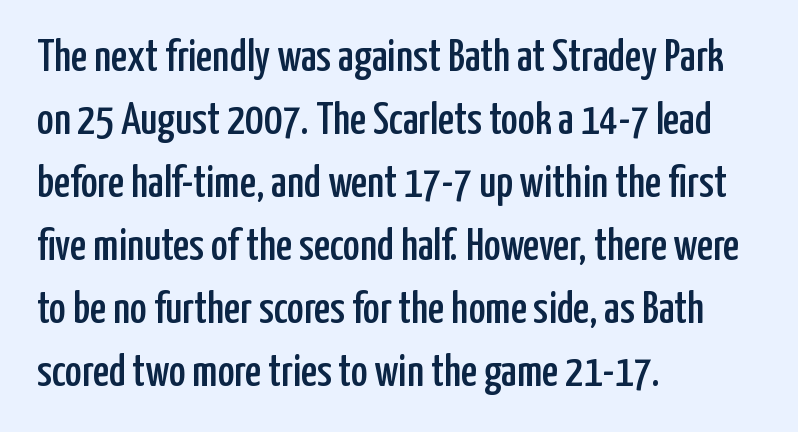
The image shows 45 px condensed sans-serif type, upright; set left-aligned, normal line spacing (1.4x), normal letter spacing, not underlined; low stroke contrast and a medium x-height.
